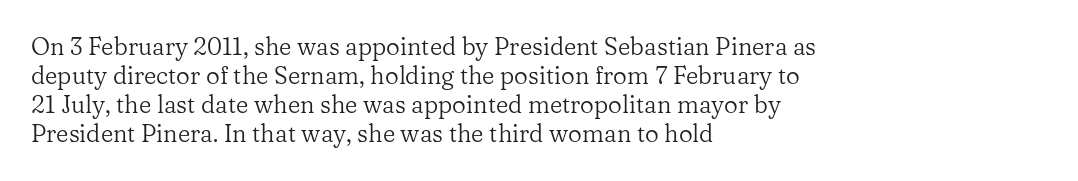
The strokes carry an ordinary text weight at most. Default kerning and tracking; the words read as compact shapes. The gap between lines stays unmarked. Does the lettering tilt? It doesn't — this is upright.
